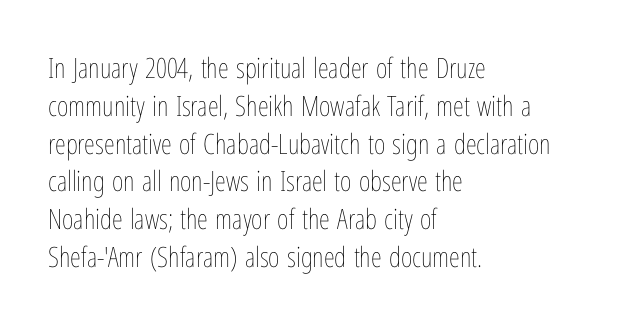
Do the characters align in a grid? No, the font is proportional. Every stem runs plumb, perpendicular to the baseline. Rows of type keep a routine distance in the vertical direction. The foot of each line stays bare and open. This rendering leaves character spacing at its baseline value.
